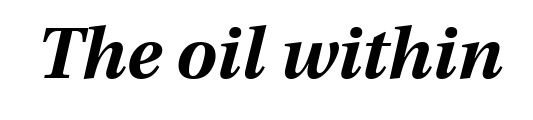
The image shows 72 px bold type, italic (leaning right); set normal letter spacing, not underlined; medium stroke contrast and a medium x-height.
